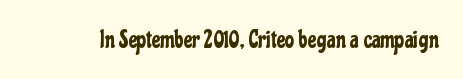
{"italic": "no", "underline": "no", "letter_spacing": "normal", "letter_spacing_em": 0.0, "glyph_px": 23}
